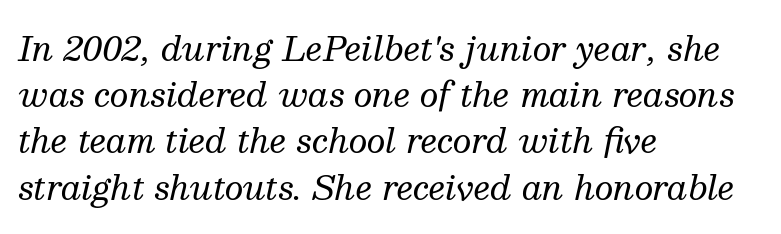
Q: Is the text bold? A: No.
Q: Is the text italic (slanted)? A: Yes, it leans right by about 13 degrees.
Q: Is the typeface a serif or a sans-serif typeface? A: Serif.
Q: Is the text underlined? A: No.
Q: How is the paragraph aligned? A: Left-aligned.
Q: Is the spacing between letters normal or unusually wide? A: Normal.
Q: Is the spacing between lines tight, normal or loose? A: Normal.
Q: Width (condensed, normal, or wide)? A: Normal.
Q: Stroke contrast? A: Medium.
Q: x-height? A: Medium.
Q: Monospaced? A: No.
